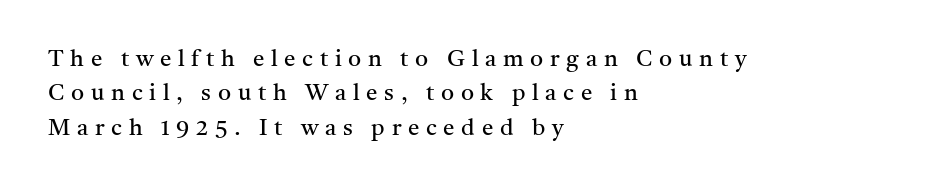
Weight: regular or lighter. The letters stand straight up with perfectly vertical stems. Line spacing here is normal. The rag falls on the right side of this text block. A clean baseline with only descenders dipping below it.
